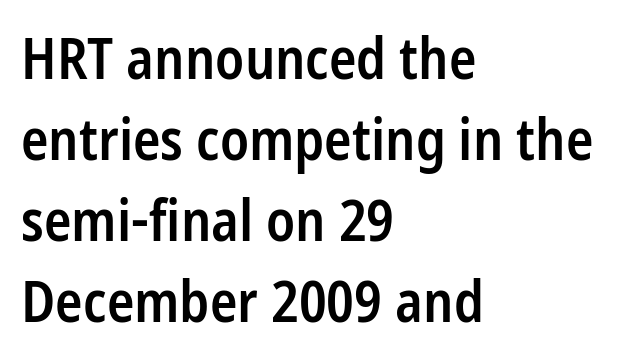
Q: Is the text bold? A: Semi-bold.
Q: Is the text italic (slanted)? A: No, it is upright.
Q: Is the typeface a serif or a sans-serif typeface? A: Sans-serif.
Q: Is the text underlined? A: No.
Q: How is the paragraph aligned? A: Left-aligned.
Q: Is the spacing between letters normal or unusually wide? A: Normal.
Q: Is the spacing between lines tight, normal or loose? A: Normal.
Q: Width (condensed, normal, or wide)? A: Condensed.
Q: Stroke contrast? A: Low.
Q: x-height? A: Medium.
Q: Monospaced? A: No.
